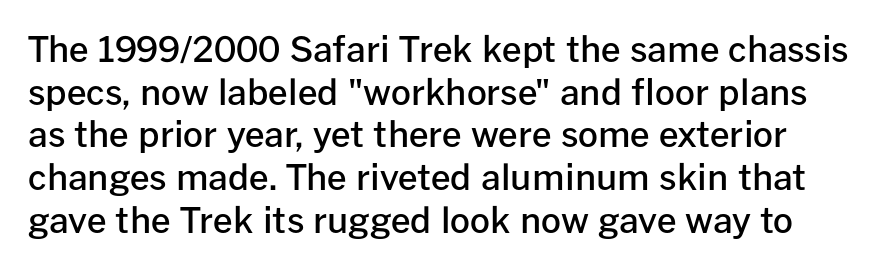
I'd call this a sans setting — the letters go barefoot. The passage shown is typed in a proportional face where columns would drift. As a designer I'd log this as weight 600, semibold. Glyph-to-glyph distance matches everyday printed text. Words float on clear page, feet unadorned. It's the straight-up-and-down kind of type.
